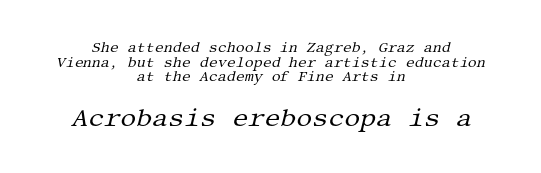
{"italic": "yes", "lean": "right", "slant_degrees": 13, "bold": "no", "underline": "no", "align": "center", "line_spacing": "tight", "line_spacing_ratio": 1.05, "letter_spacing": "normal", "letter_spacing_em": 0.0, "larger_block": "second", "size_ratio": 1.79, "glyph_px": 25}
